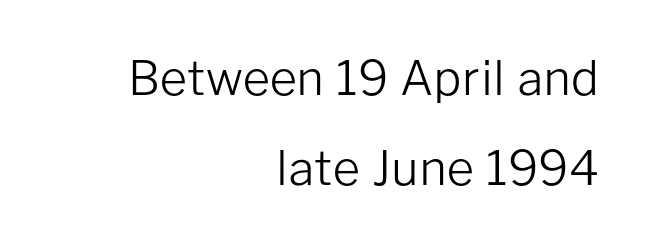
The image shows 47 px light sans-serif type, upright; set right-aligned, loose line spacing (1.91x), normal letter spacing, not underlined; low stroke contrast and a medium x-height.
